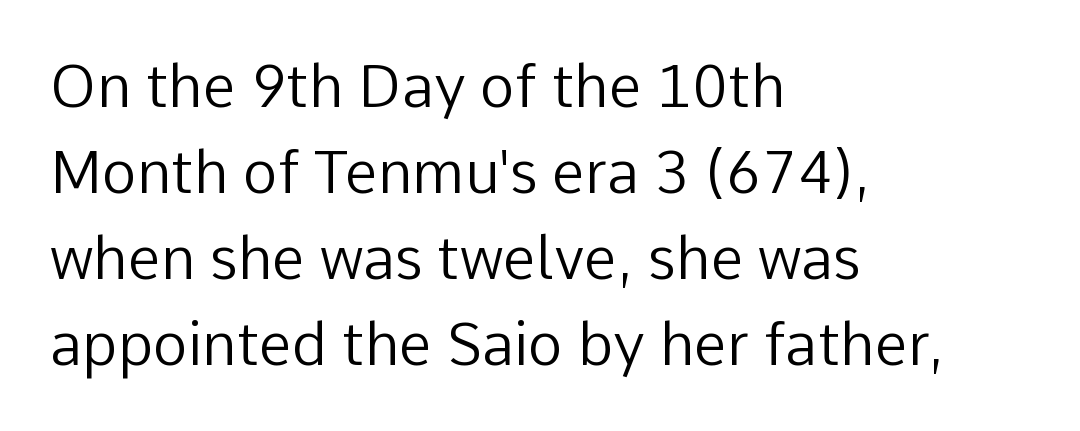
The image shows 59 px regular-weight sans-serif type, upright; set left-aligned, normal line spacing (1.46x), normal letter spacing, not underlined; low stroke contrast and a medium x-height.
